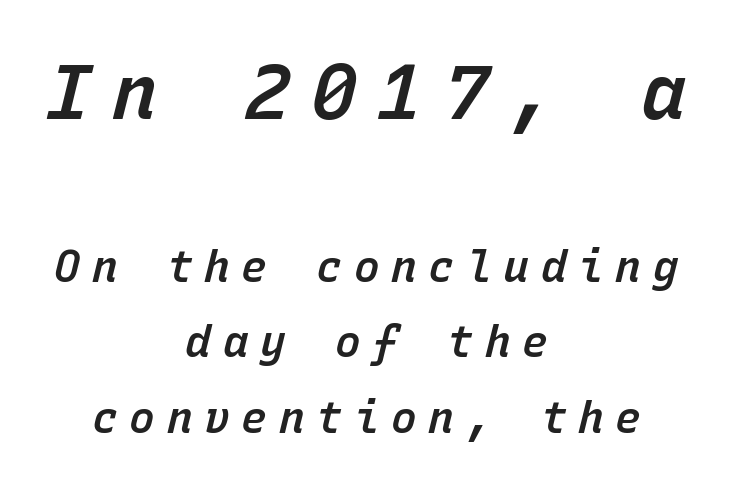
Q: Is the text bold? A: Semi-bold.
Q: Is the text italic (slanted)? A: Yes, it leans right by about 15 degrees.
Q: Is the text underlined? A: No.
Q: How is the paragraph aligned? A: Centered.
Q: Is the spacing between letters normal or unusually wide? A: Unusually wide.
Q: Which block of text is set in a larger size, the first (top) or the second (bottom)? A: The first (top) one.
Q: Width (condensed, normal, or wide)? A: Normal.
Q: Stroke contrast? A: Low.
Q: x-height? A: Medium.
Q: Monospaced? A: Yes.
